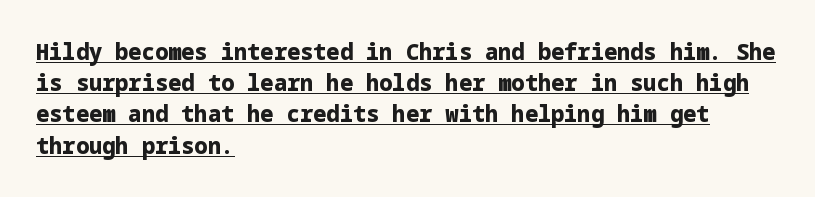
Regular leading. This sample carries an underscore along the baseline area. Each word holds together tightly as a unit, with standard inter-letter gaps. Posture: straight, roman, zero tilt. Alignment: flush left.
